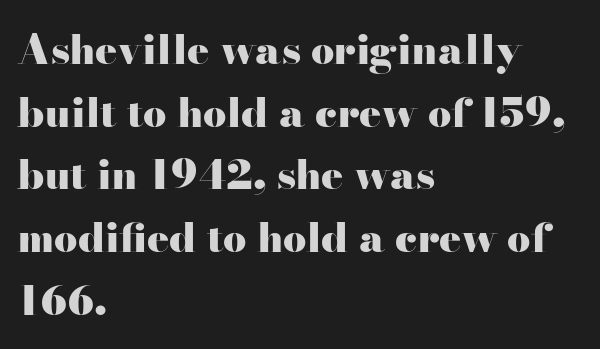
Q: Is the text bold? A: Yes.
Q: Is the text italic (slanted)? A: No, it is upright.
Q: Is the typeface a serif or a sans-serif typeface? A: Serif.
Q: Is the text underlined? A: No.
Q: How is the paragraph aligned? A: Left-aligned.
Q: Is the spacing between letters normal or unusually wide? A: Normal.
Q: Is the spacing between lines tight, normal or loose? A: Normal.
Q: Width (condensed, normal, or wide)? A: Wide.
Q: Stroke contrast? A: High.
Q: x-height? A: Small.
Q: Monospaced? A: No.
